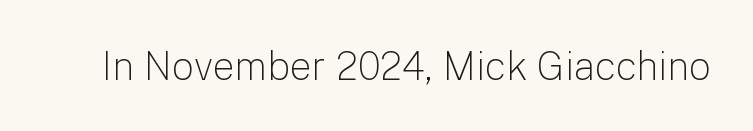
The letters advance in unequal steps, a hallmark of proportional type. Type style note: lacks serifs. Compared with typical body copy, the letter spacing here is the same. Heft: none added — not bold. Notice how the stems are strictly vertical — no italics here. Beneath every word, the page is bare.
